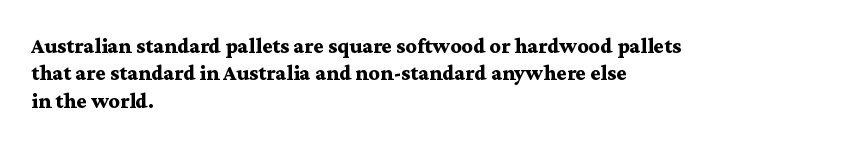
The image shows 22 px bold type, upright; set left-aligned, line spacing 1.24x, normal letter spacing, not underlined.
